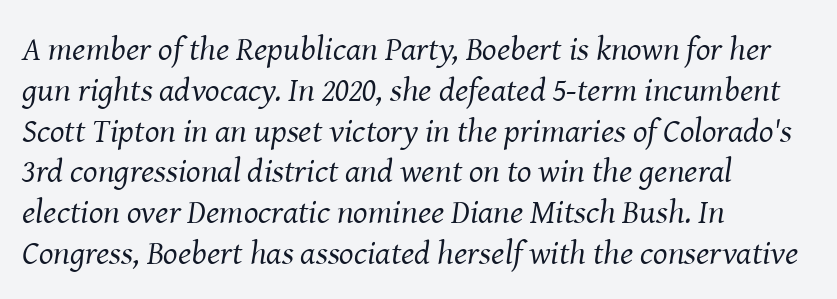
{"serif": "yes", "italic": "yes", "lean": "right", "slant_degrees": 8, "bold": "no", "weight": "regular", "width": "normal", "stroke_contrast": "medium", "x_height": "medium", "monospaced": "no", "underline": "no", "align": "left", "line_spacing_ratio": 1.2, "letter_spacing": "normal", "letter_spacing_em": 0.0, "glyph_px": 34}
